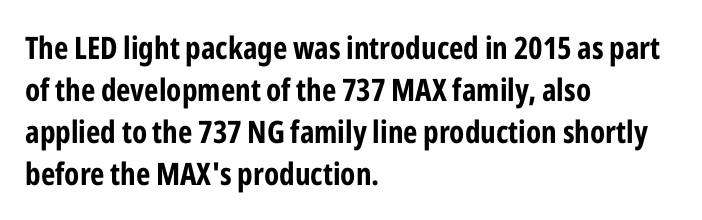
The image shows 31 px bold, condensed sans-serif type, upright; set left-aligned, normal line spacing (1.35x), normal letter spacing, not underlined; low stroke contrast and a medium x-height.
